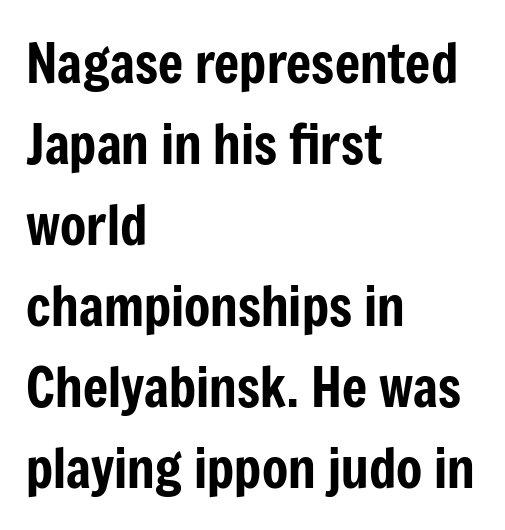
{"serif": "no", "italic": "no", "width": "condensed", "stroke_contrast": "low", "x_height": "medium", "monospaced": "no", "underline": "no", "align": "left", "line_spacing": "normal", "line_spacing_ratio": 1.5, "letter_spacing": "normal", "letter_spacing_em": 0.0, "glyph_px": 54}
